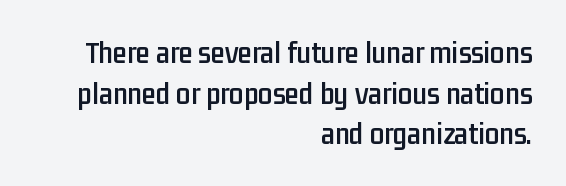
The typesetter chose a ragged-left arrangement here. Descender tails drop into unmarked territory. Leading: standard. The lettering stays uniformly vertical, giving the passage a roman look.
